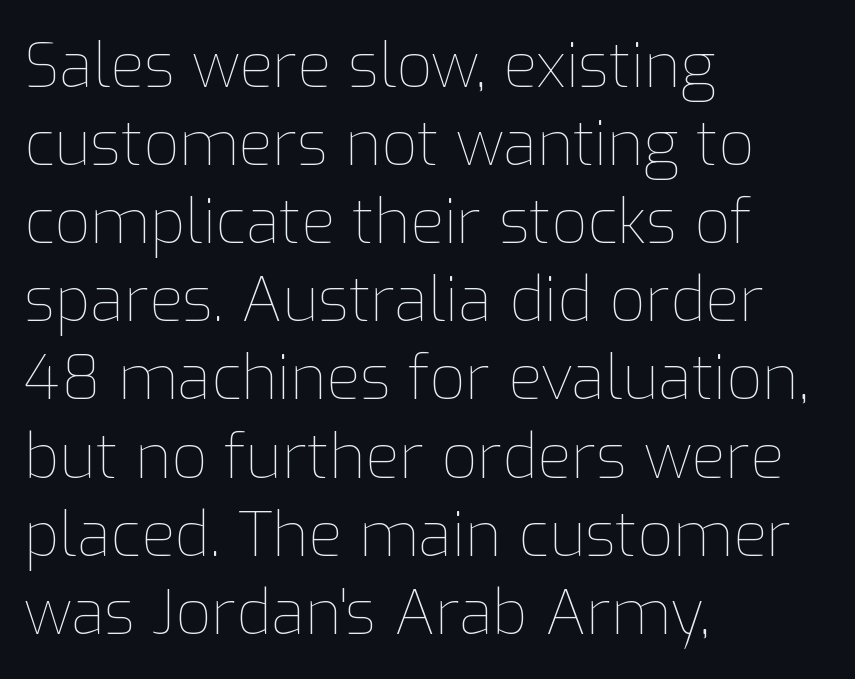
{"italic": "no", "bold": "no", "weight": "thin", "width": "normal", "stroke_contrast": "low", "x_height": "medium", "monospaced": "no", "underline": "no", "align": "left", "line_spacing": "normal", "line_spacing_ratio": 1.26, "letter_spacing": "normal", "letter_spacing_em": 0.0, "glyph_px": 62}
